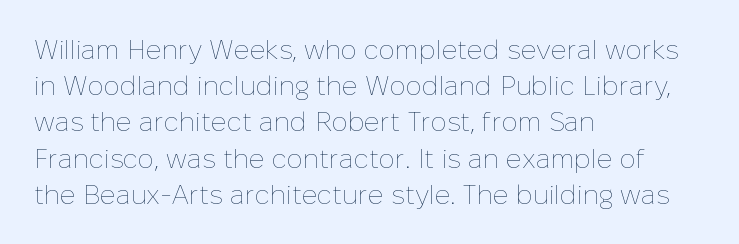
The strokes carry an ordinary text weight at most. Teacher's note: observe the even left margin — that is flush-left alignment. The lines sit at an ordinary, default distance from one another. Does extra space separate the letters? No, they use regular spacing. Posture: vertical. The specimen omits any rule beneath the text block's lines.
